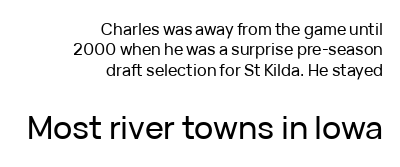
Q: Is the text italic (slanted)? A: No, it is upright.
Q: Is the typeface a serif or a sans-serif typeface? A: Sans-serif.
Q: Is the text underlined? A: No.
Q: How is the paragraph aligned? A: Right-aligned.
Q: Is the spacing between letters normal or unusually wide? A: Normal.
Q: Is the spacing between lines tight, normal or loose? A: Normal.
Q: Which block of text is set in a larger size, the first (top) or the second (bottom)? A: The second (bottom) one.
Q: Width (condensed, normal, or wide)? A: Normal.
Q: Stroke contrast? A: Low.
Q: x-height? A: Medium.
Q: Monospaced? A: No.
